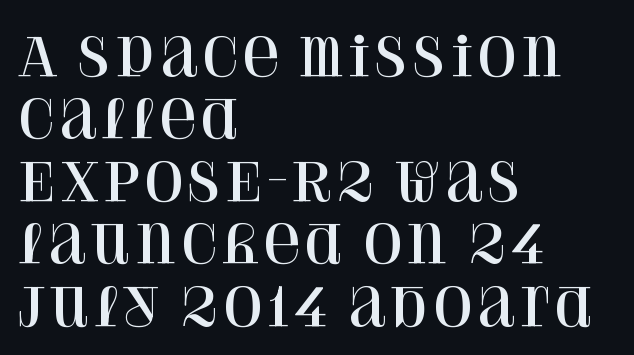
Reading down the block, your eye returns to a fixed left position each line. Nothing unusual about the tracking: characters are spaced as the font intends. A roman cut, with each character standing at attention. Underlining? Definitely not there.
